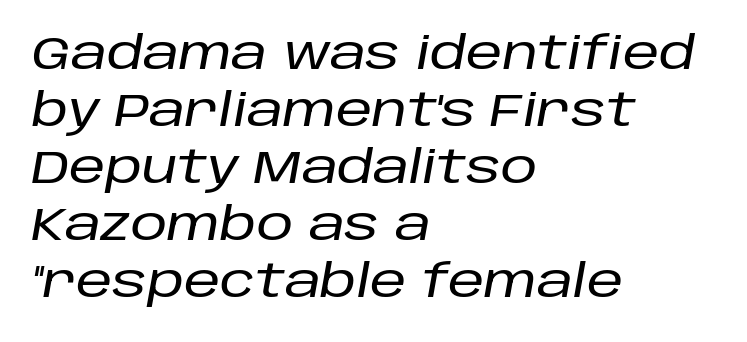
Q: Is the text italic (slanted)? A: Yes, it leans right by about 10 degrees.
Q: Is the text underlined? A: No.
Q: How is the paragraph aligned? A: Left-aligned.
Q: Is the spacing between letters normal or unusually wide? A: Normal.
Q: Width (condensed, normal, or wide)? A: Normal.
Q: Stroke contrast? A: Low.
Q: x-height? A: Large.
Q: Monospaced? A: No.
